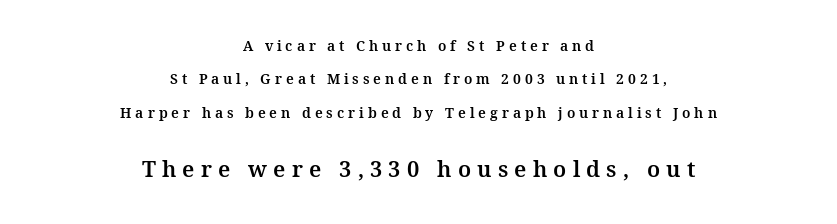
Honestly, there is no underline to notice here at all. If you squint, the bottom block still reads clearly — it's the larger of the two. Short note: letters widely spaced. Horizontally, the lines are justified to the midpoint only. The passage shown stacks its lines with a broad gap.
